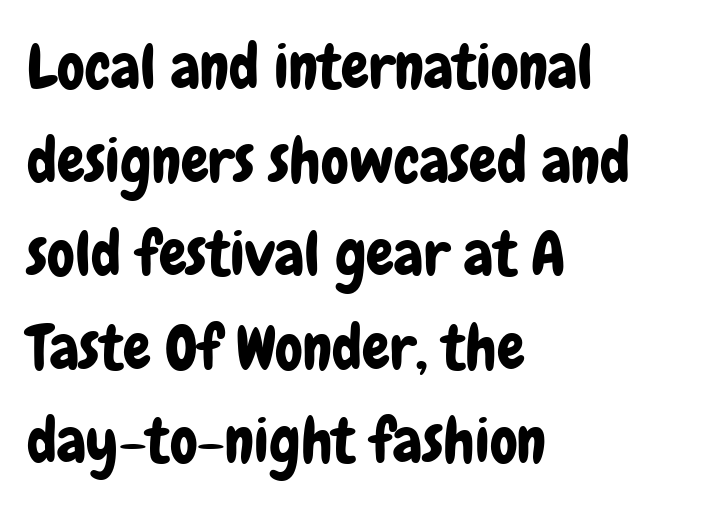
The image shows 62 px condensed sans-serif type, upright; set left-aligned, normal line spacing (1.51x), normal letter spacing, not underlined; low stroke contrast and a medium x-height.
